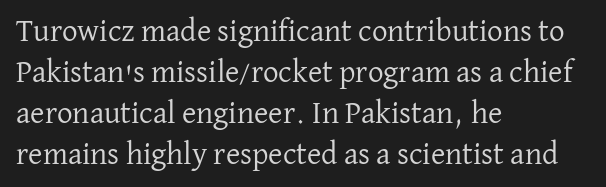
The image shows 31 px regular-weight serif type, upright; set left-aligned, normal line spacing (1.32x), normal letter spacing, not underlined; low stroke contrast and a medium x-height.
